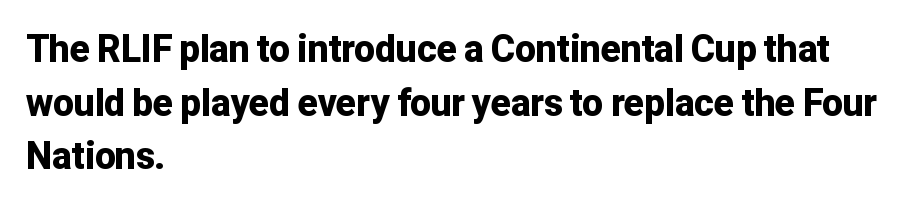
Q: Is the text bold? A: Yes.
Q: Is the text italic (slanted)? A: No, it is upright.
Q: Is the typeface a serif or a sans-serif typeface? A: Sans-serif.
Q: Is the text underlined? A: No.
Q: How is the paragraph aligned? A: Left-aligned.
Q: Is the spacing between letters normal or unusually wide? A: Normal.
Q: Is the spacing between lines tight, normal or loose? A: Normal.
Q: Width (condensed, normal, or wide)? A: Normal.
Q: Stroke contrast? A: Low.
Q: x-height? A: Medium.
Q: Monospaced? A: No.
